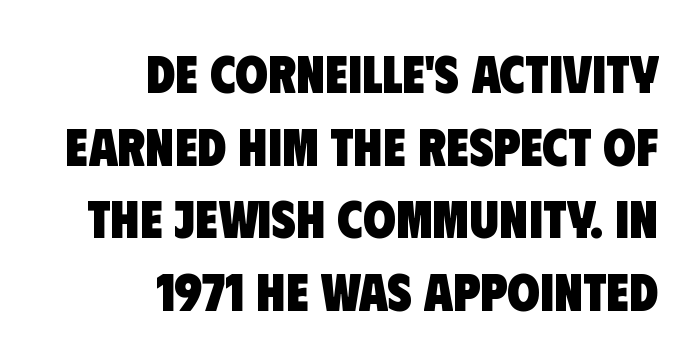
Q: Is the text bold? A: Yes.
Q: Is the typeface a serif or a sans-serif typeface? A: Sans-serif.
Q: Is the text underlined? A: No.
Q: How is the paragraph aligned? A: Right-aligned.
Q: Is the spacing between letters normal or unusually wide? A: Normal.
Q: Is the spacing between lines tight, normal or loose? A: Normal.
Q: Width (condensed, normal, or wide)? A: Condensed.
Q: Stroke contrast? A: Low.
Q: x-height? A: Large.
Q: Monospaced? A: No.
